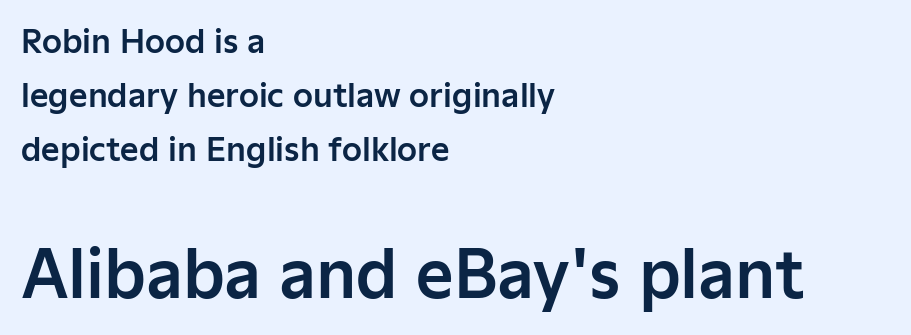
The image shows 65 px sans-serif type, upright; set left-aligned, normal line spacing (1.68x), normal letter spacing, not underlined; the second (bottom) block is 2.03x larger; low stroke contrast and a medium x-height.
